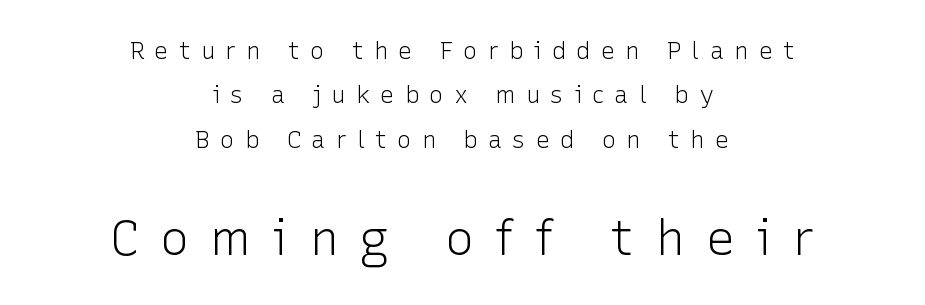
Q: Is the text bold? A: No.
Q: Is the text italic (slanted)? A: No, it is upright.
Q: Is the typeface a serif or a sans-serif typeface? A: Sans-serif.
Q: Is the text underlined? A: No.
Q: How is the paragraph aligned? A: Centered.
Q: Is the spacing between letters normal or unusually wide? A: Unusually wide.
Q: Which block of text is set in a larger size, the first (top) or the second (bottom)? A: The second (bottom) one.
Q: Width (condensed, normal, or wide)? A: Normal.
Q: Stroke contrast? A: Low.
Q: x-height? A: Medium.
Q: Monospaced? A: No.
